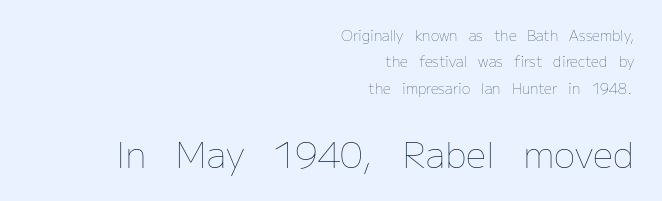
You could call the tracking neutral — neither tight nor loose. Underlining? Definitely not there. The typography opts for an upright posture over an oblique one. Look at the glyph heights: the lower group is clearly the bigger setting.
